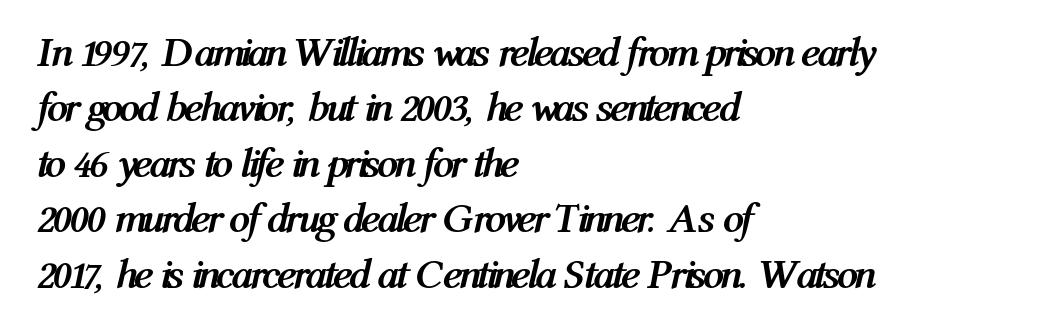
A normal amount of white space separates one row of letters from the next. The space beneath each line is pristine and unruled. Style check: oblique. Stroke thickness is high; the sample reads as a true bold. Does the copy run flush right? No — it runs flush left. Varying glyph widths throughout — classic text-font behaviour.
